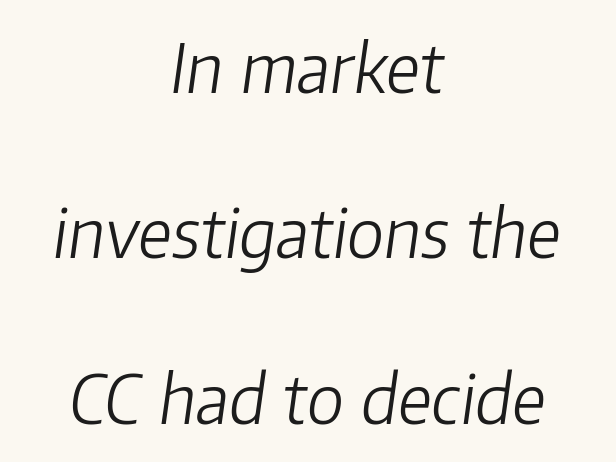
The image shows 67 px light type, italic (leaning right); set centered, loose line spacing (2.47x), normal letter spacing, not underlined; low stroke contrast and a medium x-height.
